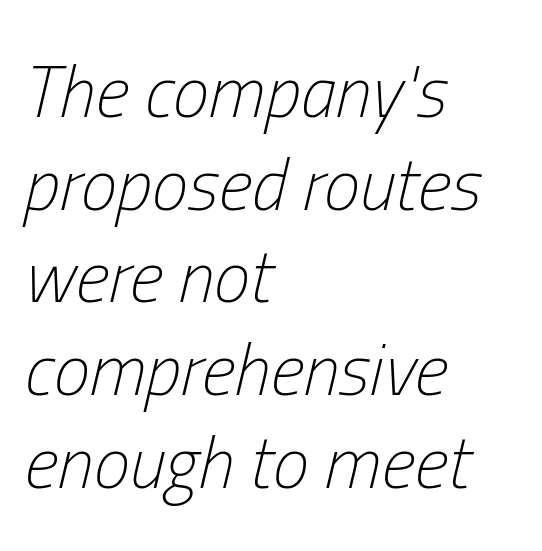
{"italic": "yes", "lean": "right", "slant_degrees": 13, "bold": "no", "weight": "light", "width": "condensed", "stroke_contrast": "low", "x_height": "medium", "monospaced": "no", "underline": "no", "align": "left", "line_spacing": "normal", "line_spacing_ratio": 1.27, "letter_spacing": "normal", "letter_spacing_em": 0.0, "glyph_px": 73}
